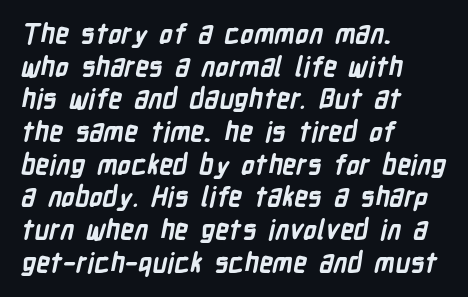
Q: Is the text bold? A: Yes.
Q: Is the text underlined? A: No.
Q: How is the paragraph aligned? A: Left-aligned.
Q: Is the spacing between letters normal or unusually wide? A: Normal.
